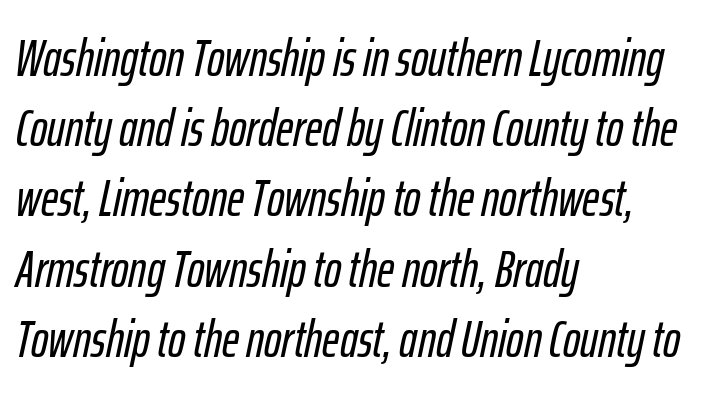
The designer left line spacing at the default. The text carries the slant typical of an italic or oblique font. Spacing verdict: proportional, widths tailored to each character. All the whitespace from short lines collects on the right. Nothing unusual about the tracking: characters are spaced as the font intends. Beneath every word, the page is bare.
